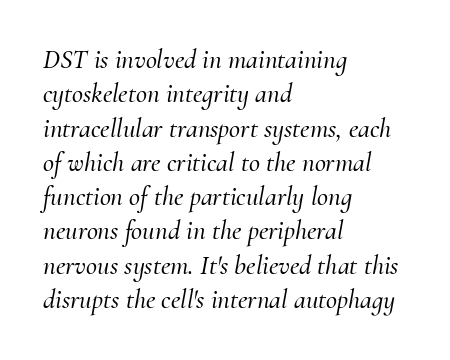
The image shows 27 px text type, italic (leaning right); set left-aligned, normal line spacing (1.27x), normal letter spacing, not underlined.
